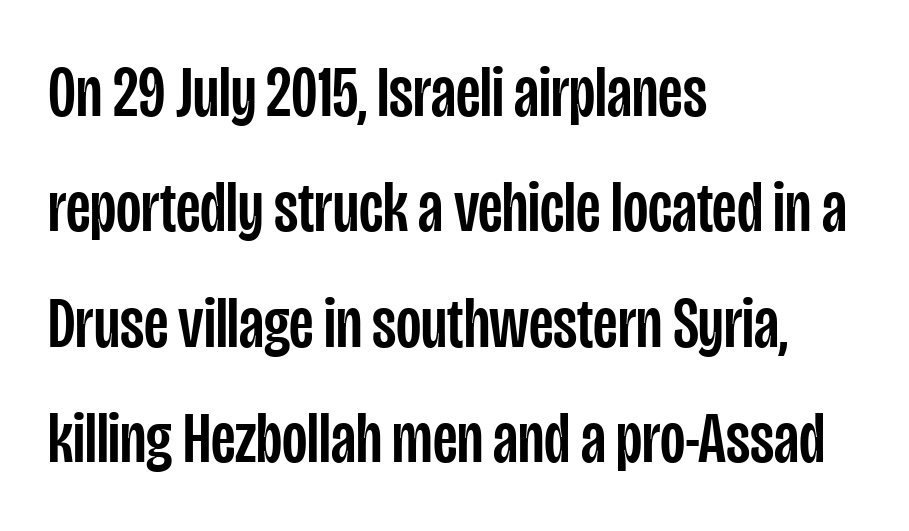
Q: Is the text italic (slanted)? A: No, it is upright.
Q: Is the typeface a serif or a sans-serif typeface? A: Sans-serif.
Q: Is the text underlined? A: No.
Q: How is the paragraph aligned? A: Left-aligned.
Q: Is the spacing between letters normal or unusually wide? A: Normal.
Q: Is the spacing between lines tight, normal or loose? A: Normal.
Q: Width (condensed, normal, or wide)? A: Condensed.
Q: Stroke contrast? A: Low.
Q: x-height? A: Large.
Q: Monospaced? A: No.
